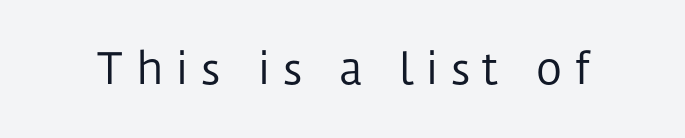
The image shows 42 px regular-weight sans-serif type, upright; set unusually wide letter spacing (+0.26 em), not underlined; low stroke contrast and a medium x-height.
